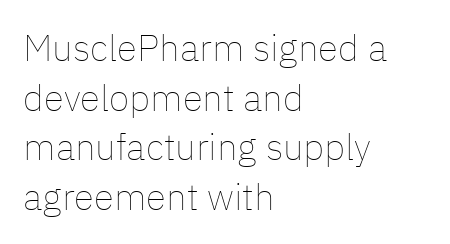
The image shows 37 px thin type, upright; set left-aligned, normal line spacing (1.34x), normal letter spacing, not underlined; low stroke contrast and a medium x-height.
